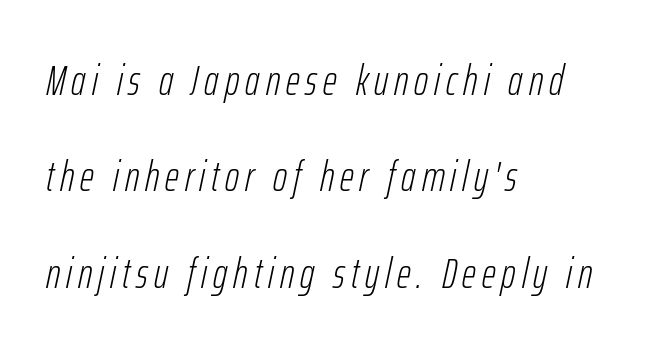
Short and long lines alike share a common starting point at left. Proportional: the letters do not fall into vertical columns. Ink coverage per letter is moderate at most. Notice how the stems are inclined rather than vertical — that's the hallmark of italics. In terms of leading, this rendering errs on the spacious side.
